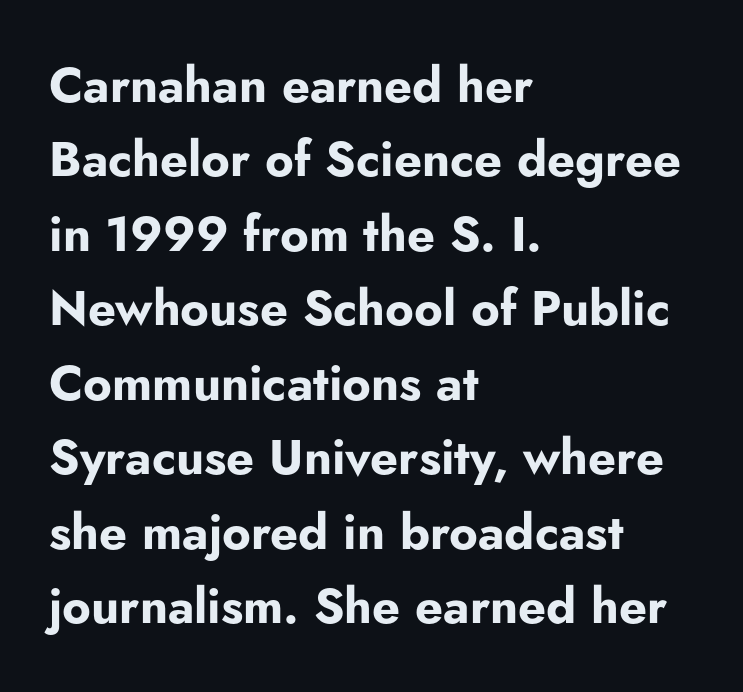
In CSS terms this would be text-align: left. Just letters on the line, the space beneath them empty. The line-height multiplier appears to be the usual default. The lettering holds an erect, upright posture throughout. Here the designer chose a conventional face with non-uniform glyph widths.
